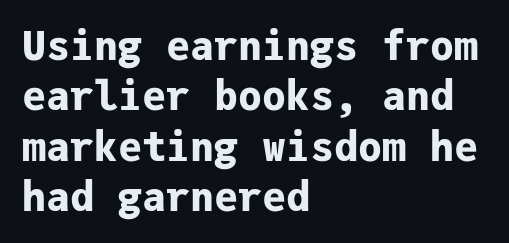
Q: Is the text bold? A: Yes.
Q: Is the text italic (slanted)? A: No, it is upright.
Q: Is the typeface a serif or a sans-serif typeface? A: Sans-serif.
Q: Is the text underlined? A: No.
Q: How is the paragraph aligned? A: Left-aligned.
Q: Is the spacing between letters normal or unusually wide? A: Normal.
Q: Is the spacing between lines tight, normal or loose? A: Normal.
Q: Width (condensed, normal, or wide)? A: Normal.
Q: Stroke contrast? A: Low.
Q: x-height? A: Medium.
Q: Monospaced? A: Yes.
